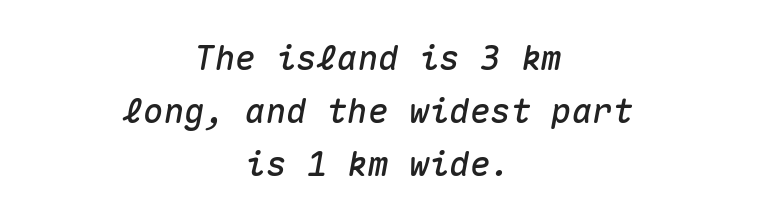
Q: Is the text italic (slanted)? A: Yes, it leans right by about 10 degrees.
Q: Is the text underlined? A: No.
Q: How is the paragraph aligned? A: Centered.
Q: Is the spacing between letters normal or unusually wide? A: Normal.
Q: Is the spacing between lines tight, normal or loose? A: Normal.
Q: Width (condensed, normal, or wide)? A: Normal.
Q: Stroke contrast? A: Medium.
Q: x-height? A: Medium.
Q: Monospaced? A: Yes.
